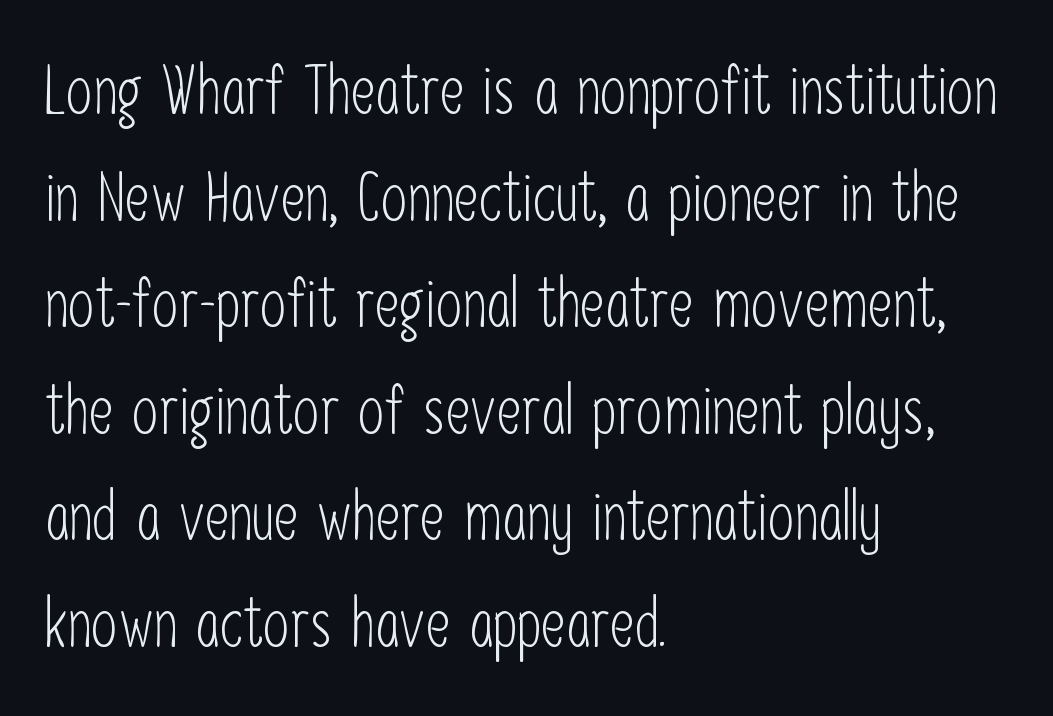
The image shows 67 px light, condensed sans-serif type, upright; set left-aligned, normal line spacing (1.59x), normal letter spacing, not underlined; low stroke contrast and a medium x-height.
